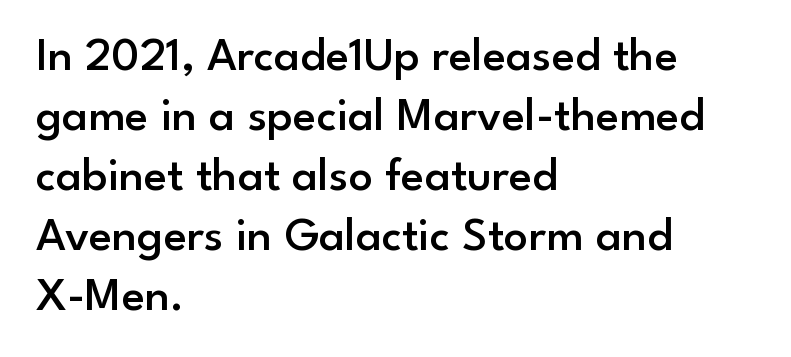
{"serif": "no", "italic": "no", "bold": "semi", "weight": "semibold", "width": "normal", "stroke_contrast": "low", "x_height": "small", "monospaced": "no", "underline": "no", "align": "left", "line_spacing": "normal", "line_spacing_ratio": 1.25, "letter_spacing": "normal", "letter_spacing_em": 0.0, "glyph_px": 48}
